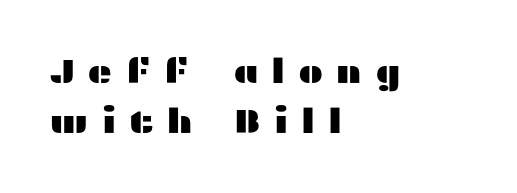
{"serif": "no", "italic": "no", "width": "wide", "stroke_contrast": "medium", "x_height": "medium", "monospaced": "no", "underline": "no", "align": "left", "line_spacing": "normal", "line_spacing_ratio": 1.48, "letter_spacing": "wide", "letter_spacing_em": 0.38, "glyph_px": 34}
